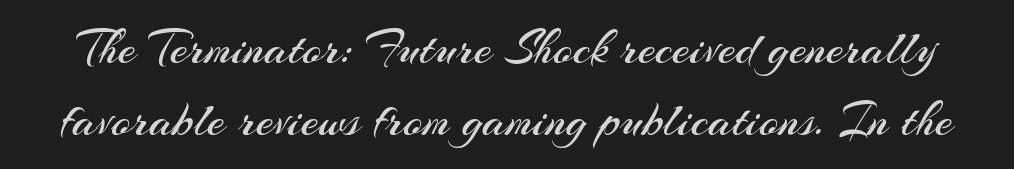
{"serif": "no", "bold": "no", "weight": "regular", "width": "normal", "stroke_contrast": "medium", "x_height": "small", "monospaced": "no", "underline": "no", "line_spacing": "normal", "line_spacing_ratio": 1.44, "letter_spacing": "normal", "letter_spacing_em": 0.0, "glyph_px": 50}
